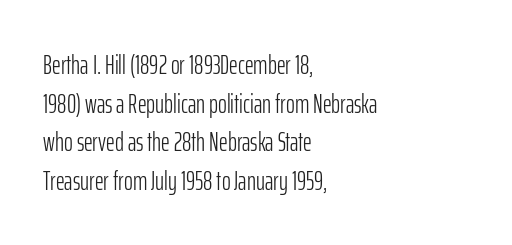
Q: Is the text bold? A: No.
Q: Is the text italic (slanted)? A: No, it is upright.
Q: Is the text underlined? A: No.
Q: How is the paragraph aligned? A: Left-aligned.
Q: Is the spacing between letters normal or unusually wide? A: Normal.
Q: Is the spacing between lines tight, normal or loose? A: Normal.
